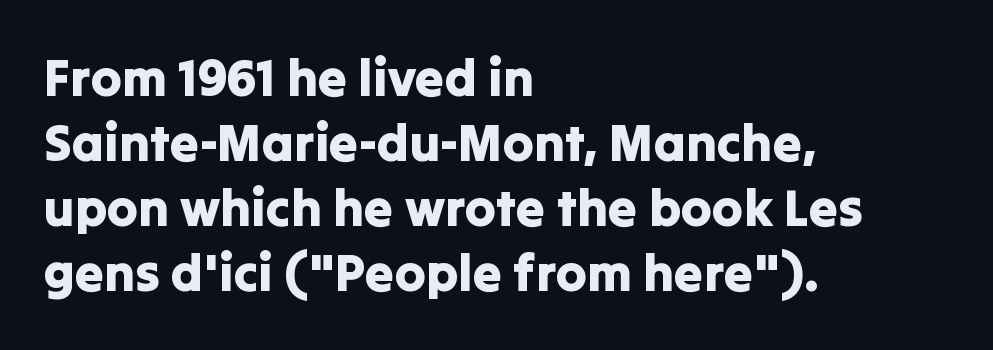
{"serif": "no", "italic": "no", "width": "normal", "stroke_contrast": "low", "x_height": "medium", "monospaced": "no", "underline": "no", "align": "left", "line_spacing": "normal", "line_spacing_ratio": 1.25, "letter_spacing": "normal", "letter_spacing_em": 0.0, "glyph_px": 52}
